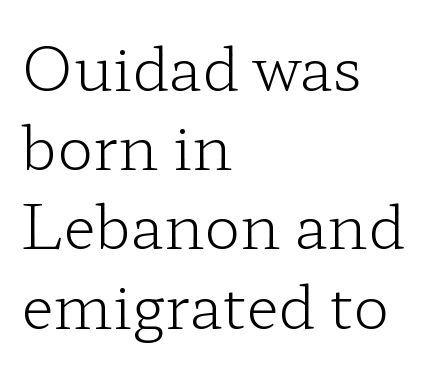
{"serif": "yes", "italic": "no", "bold": "no", "weight": "light", "width": "wide", "stroke_contrast": "low", "x_height": "medium", "monospaced": "no", "underline": "no", "align": "left", "line_spacing": "normal", "line_spacing_ratio": 1.32, "letter_spacing": "normal", "letter_spacing_em": 0.0, "glyph_px": 60}
